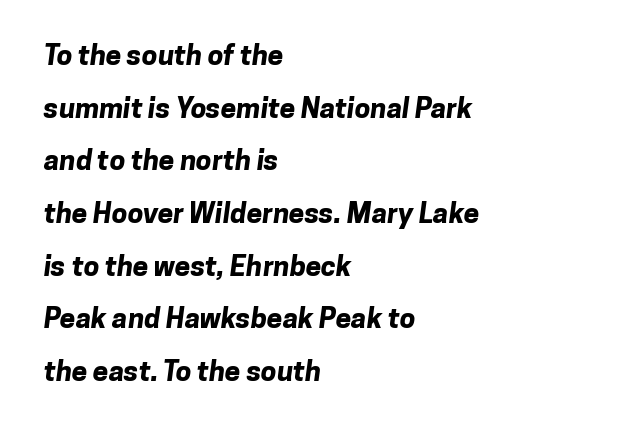
{"serif": "no", "bold": "yes", "weight": "bold", "width": "normal", "stroke_contrast": "low", "x_height": "medium", "monospaced": "no", "underline": "no", "align": "left", "line_spacing_ratio": 1.88, "letter_spacing": "normal", "letter_spacing_em": 0.0, "glyph_px": 28}
